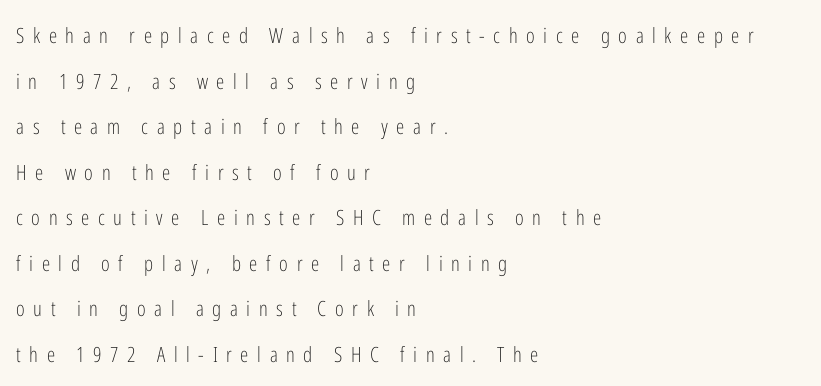
This sample uses expanded letter spacing, leaving extra air between glyphs. The typeface has the unassuming heft of standard copy or less. Notice how the stems are strictly vertical — no italics here. Does the copy run flush right? No — it runs flush left. The strip under each line holds only bare page. The vertical gap from one line to the next is large.
